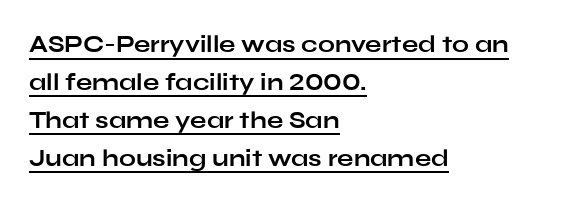
{"italic": "no", "bold": "yes", "underline": "yes", "align": "left", "line_spacing": "normal", "line_spacing_ratio": 1.58, "letter_spacing": "normal", "letter_spacing_em": 0.0, "glyph_px": 24}
